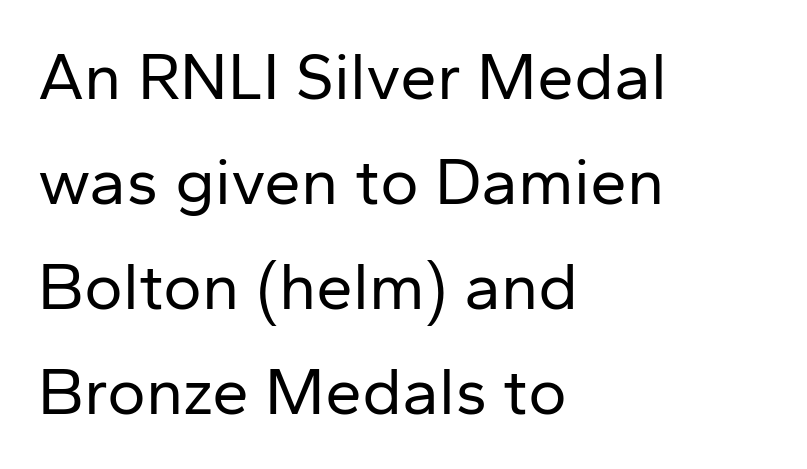
The image shows 66 px regular-weight sans-serif type, upright; set left-aligned, normal line spacing (1.59x), normal letter spacing, not underlined; low stroke contrast and a medium x-height.
